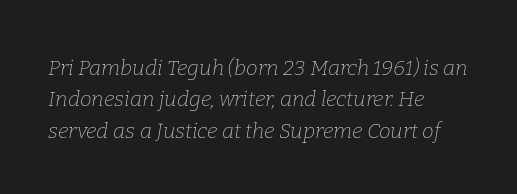
{"italic": "yes", "lean": "right", "slant_degrees": 9, "bold": "no", "underline": "no", "align": "left", "line_spacing": "normal", "line_spacing_ratio": 1.49, "letter_spacing": "normal", "letter_spacing_em": 0.0, "glyph_px": 21}
